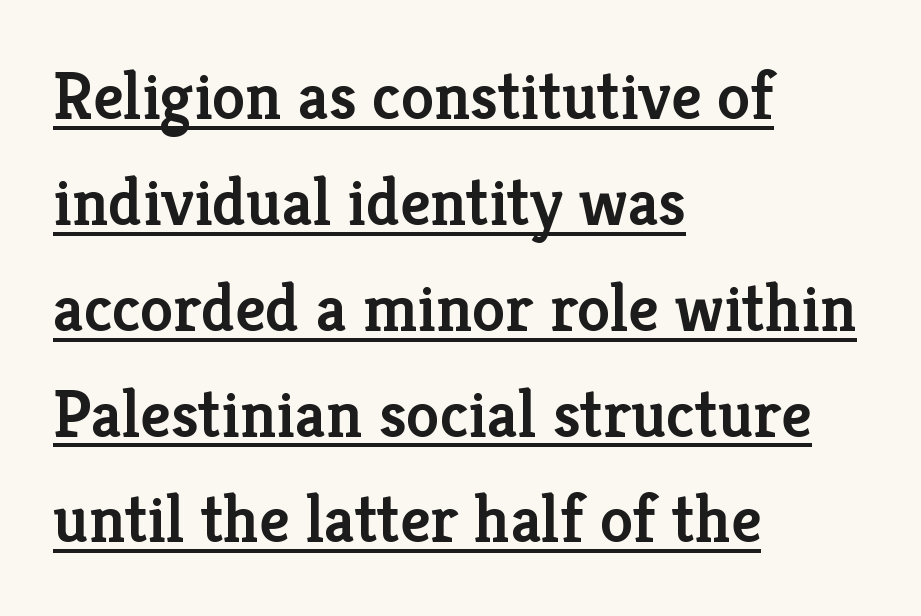
Q: Is the text bold? A: Semi-bold.
Q: Is the text italic (slanted)? A: No, it is upright.
Q: Is the typeface a serif or a sans-serif typeface? A: Serif.
Q: Is the text underlined? A: Yes.
Q: How is the paragraph aligned? A: Left-aligned.
Q: Is the spacing between letters normal or unusually wide? A: Normal.
Q: Is the spacing between lines tight, normal or loose? A: Normal.
Q: Width (condensed, normal, or wide)? A: Normal.
Q: Stroke contrast? A: Low.
Q: x-height? A: Medium.
Q: Monospaced? A: No.
